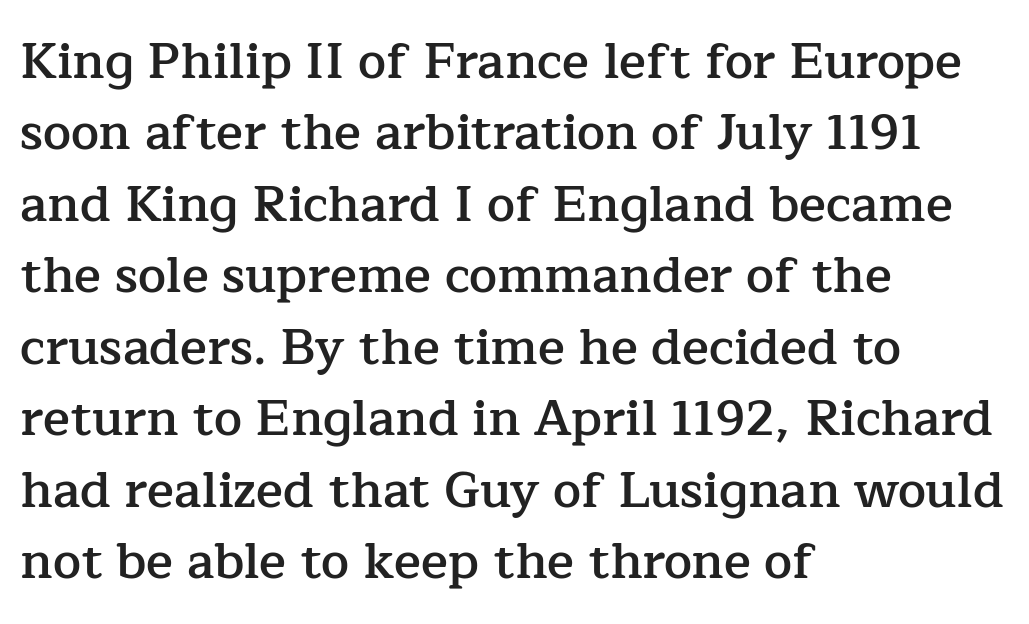
This sample is left-justified, so line endings fall wherever the words run out. You could not count columns in this text — the font is proportionally spaced. These lines are composed in type with serifs. You could call the tracking neutral — neither tight nor loose. Bold? Not quite — semibold, heavier than regular but stopping short.
